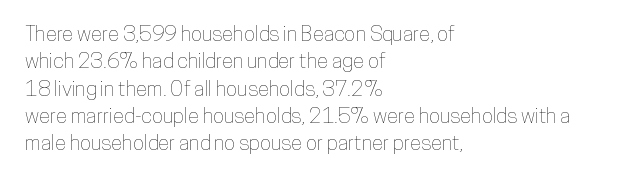
{"italic": "no", "underline": "no", "align": "left", "line_spacing": "normal", "line_spacing_ratio": 1.3, "letter_spacing": "normal", "letter_spacing_em": 0.0, "glyph_px": 21}
